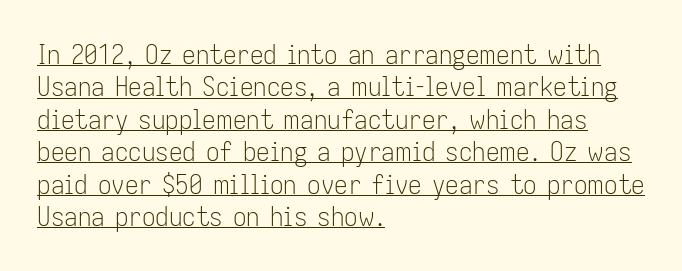
{"italic": "no", "bold": "no", "underline": "yes", "align": "left", "line_spacing_ratio": 1.2, "letter_spacing": "normal", "letter_spacing_em": 0.0, "glyph_px": 27}
